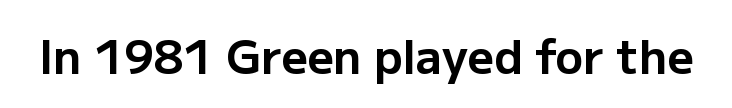
{"serif": "no", "italic": "no", "bold": "yes", "weight": "bold", "width": "normal", "stroke_contrast": "low", "x_height": "medium", "monospaced": "no", "underline": "no", "letter_spacing": "normal", "letter_spacing_em": 0.0, "glyph_px": 46}
